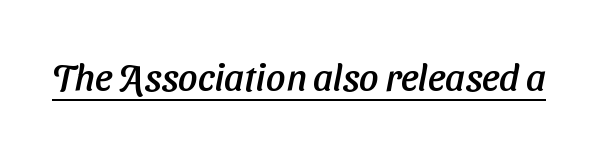
Q: Is the typeface a serif or a sans-serif typeface? A: Sans-serif.
Q: Is the text underlined? A: Yes.
Q: Is the spacing between letters normal or unusually wide? A: Normal.
Q: Width (condensed, normal, or wide)? A: Normal.
Q: Stroke contrast? A: Low.
Q: x-height? A: Medium.
Q: Monospaced? A: No.
